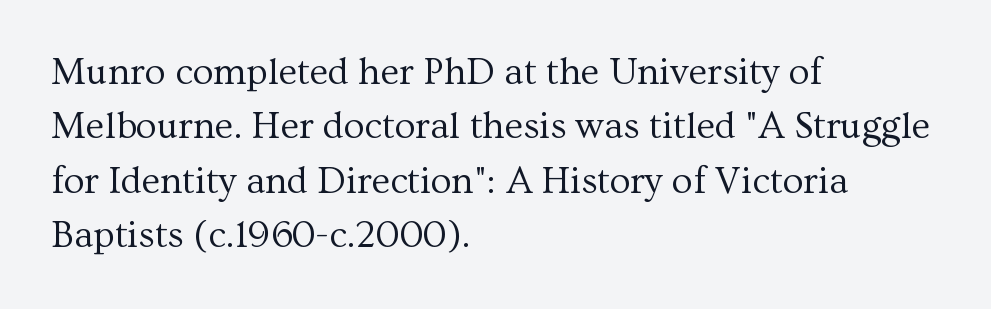
Q: Is the text bold? A: No.
Q: Is the text italic (slanted)? A: No, it is upright.
Q: Is the typeface a serif or a sans-serif typeface? A: Serif.
Q: Is the text underlined? A: No.
Q: How is the paragraph aligned? A: Left-aligned.
Q: Is the spacing between letters normal or unusually wide? A: Normal.
Q: Is the spacing between lines tight, normal or loose? A: Normal.
Q: Width (condensed, normal, or wide)? A: Normal.
Q: Stroke contrast? A: Medium.
Q: x-height? A: Medium.
Q: Monospaced? A: No.
